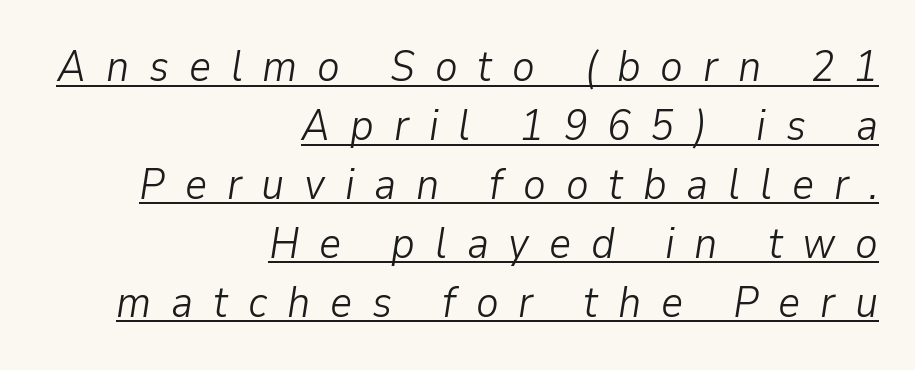
{"italic": "yes", "lean": "right", "slant_degrees": 9, "bold": "no", "weight": "light", "width": "normal", "stroke_contrast": "low", "x_height": "medium", "monospaced": "no", "underline": "yes", "align": "right", "line_spacing": "normal", "line_spacing_ratio": 1.37, "letter_spacing": "wide", "letter_spacing_em": 0.46, "glyph_px": 43}
